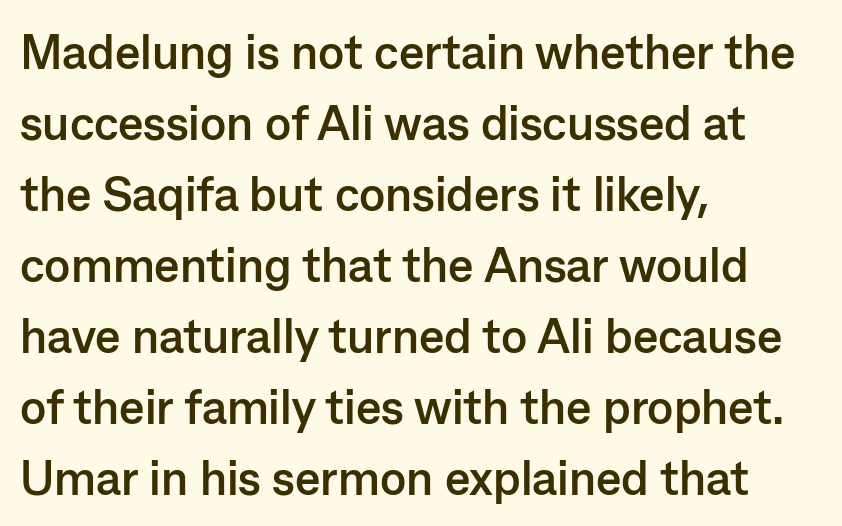
Only glyphs here, with clear space below each row. Nope, not italic — everything's standing straight. The letters advance in unequal steps, a hallmark of proportional type. Regarding serifs, this sample does without them.
